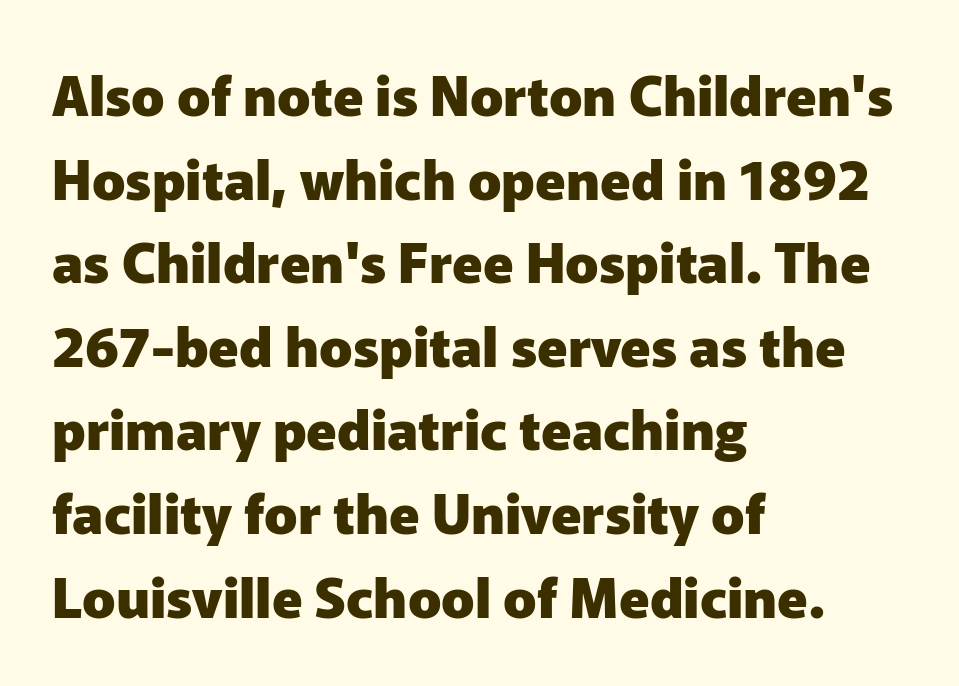
{"serif": "no", "italic": "no", "bold": "yes", "weight": "heavy", "width": "normal", "stroke_contrast": "low", "x_height": "medium", "monospaced": "no", "underline": "no", "align": "left", "line_spacing": "normal", "line_spacing_ratio": 1.52, "letter_spacing": "normal", "letter_spacing_em": 0.0, "glyph_px": 55}
